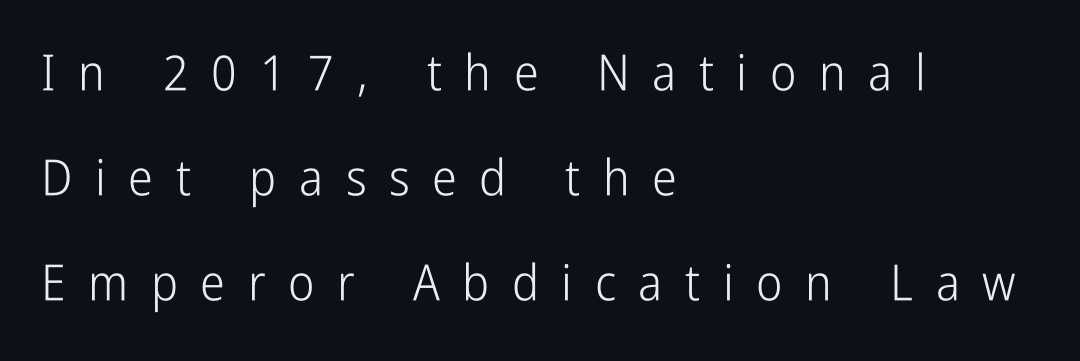
The image shows 50 px light, condensed sans-serif type, upright; set left-aligned, loose line spacing (2.1x), unusually wide letter spacing (+0.45 em), not underlined; low stroke contrast and a medium x-height.
